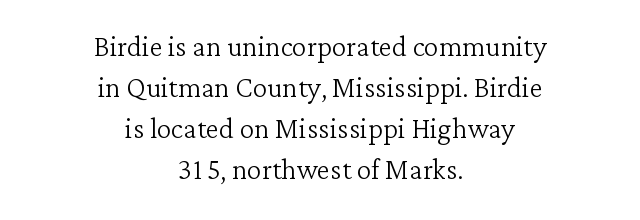
This is not heavy type; no bold has been used. The whitespace from short lines is split evenly between both sides. There is no visible air inserted between adjacent glyphs. A bare baseline throughout the passage. Check where the strokes stop: tiny serifs finish them off.
